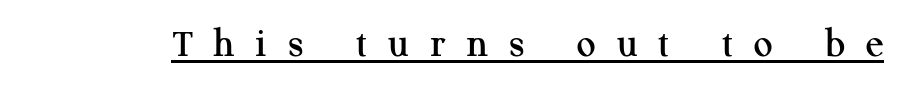
The rendering inserts visible extra space after every character. This sample has the flowing, uneven cadence of proportional lettering. The font's upright variant was chosen for this text. The designer went with a serif here, giving each stem small feet.
